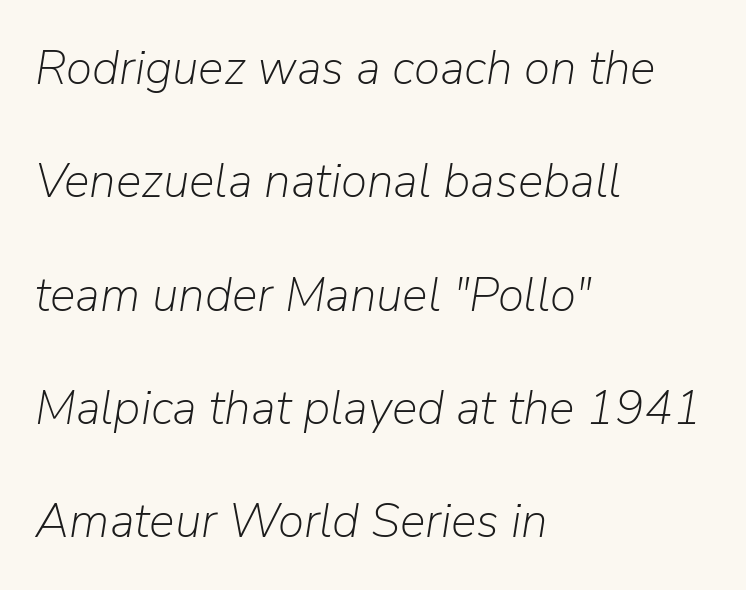
The gap between lines stays unmarked. All the whitespace from short lines collects on the right. Words appear dense and cohesive because spacing is normal. The face used here is proportionally spaced, like ordinary book or web type. Quick note: italic.
